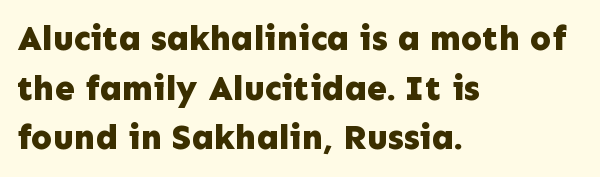
Q: Is the text bold? A: Yes.
Q: Is the text italic (slanted)? A: No, it is upright.
Q: Is the typeface a serif or a sans-serif typeface? A: Sans-serif.
Q: Is the text underlined? A: No.
Q: How is the paragraph aligned? A: Left-aligned.
Q: Is the spacing between letters normal or unusually wide? A: Normal.
Q: Is the spacing between lines tight, normal or loose? A: Normal.
Q: Width (condensed, normal, or wide)? A: Normal.
Q: Stroke contrast? A: Low.
Q: x-height? A: Medium.
Q: Monospaced? A: No.
